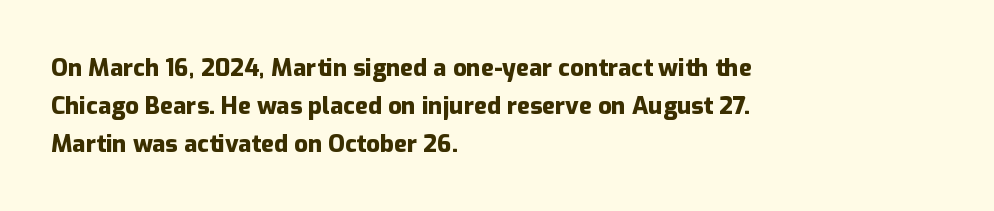
The space between consecutive lines is moderate. Alignment: flush left. The passage shown is not underscored anywhere. The type is set solid horizontally, with unmodified tracking. The characters look thick and weighty, a clear bold. Unlike italic type, these characters show no tilt at all.
